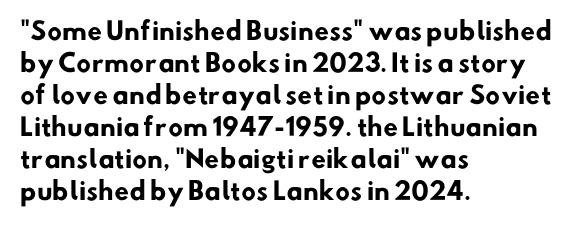
Weight: bold. In CSS terms this would be text-align: left. Plain, unruled lines of type. The passage shown has conventional tracking throughout. Is there much room between lines? A standard amount, neither cramped nor airy.
